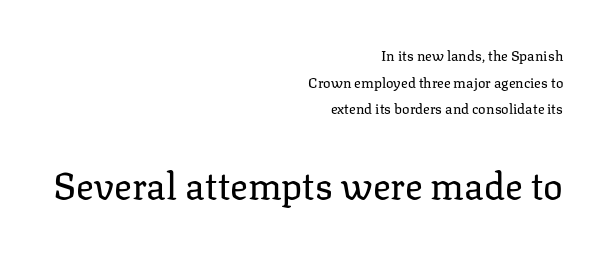
{"serif": "yes", "italic": "no", "bold": "no", "weight": "regular", "width": "normal", "stroke_contrast": "low", "x_height": "medium", "monospaced": "no", "underline": "no", "align": "right", "line_spacing": "loose", "line_spacing_ratio": 1.91, "letter_spacing": "normal", "letter_spacing_em": 0.0, "larger_block": "second", "size_ratio": 2.64, "glyph_px": 37}
